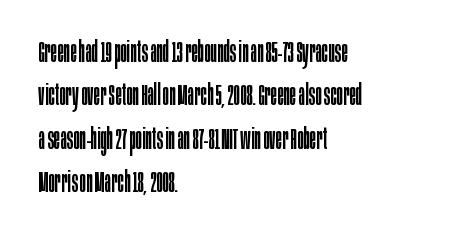
Q: Is the text bold? A: No.
Q: Is the text italic (slanted)? A: No, it is upright.
Q: Is the typeface a serif or a sans-serif typeface? A: Sans-serif.
Q: Is the text underlined? A: No.
Q: How is the paragraph aligned? A: Left-aligned.
Q: Is the spacing between letters normal or unusually wide? A: Normal.
Q: Is the spacing between lines tight, normal or loose? A: Normal.
Q: Width (condensed, normal, or wide)? A: Condensed.
Q: Stroke contrast? A: Low.
Q: x-height? A: Large.
Q: Monospaced? A: No.
